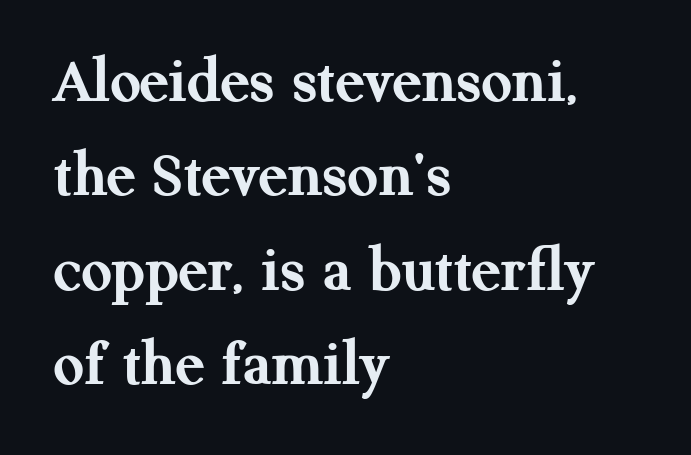
Spacing verdict: proportional, widths tailored to each character. Posture: straight, roman, zero tilt. What kind of face is this? One with serifs. The rendering keeps characters at their native spacing. Layout note: lines flush left.
